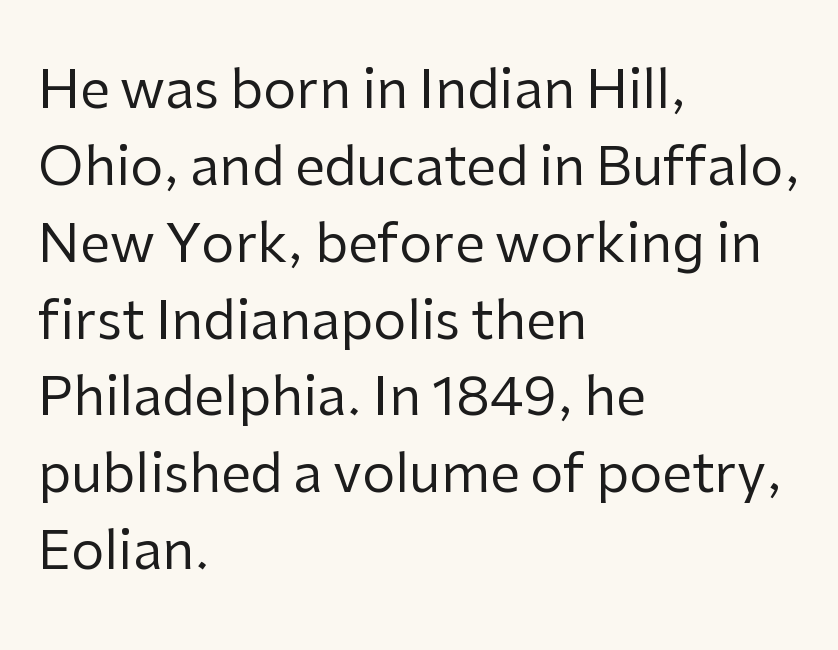
Characters remain perfectly vertical along every line. Character widths vary here, with narrow letters taking less room than wide ones. The letterforms sit at book weight or below. The font family rendered here belongs to the sans-serif group.
